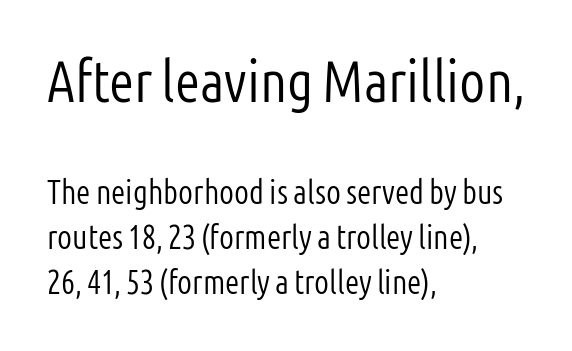
Bare-footed words on every line. This is the regular roman posture of the typeface. Line beginnings align vertically; line endings do not. Stems here are at most as thick as an everyday book face. Leading matches the norm, producing a regular column.
